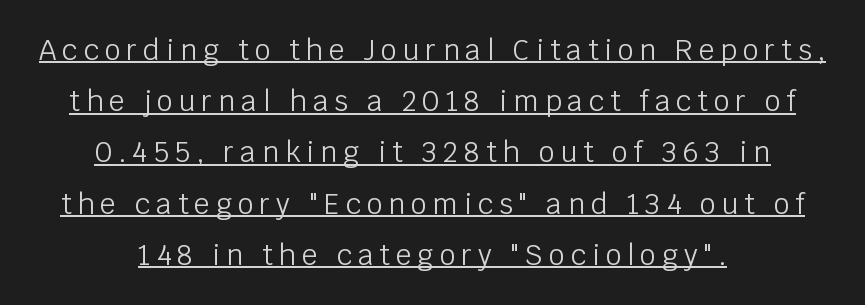
Unlike a traditional serif, this face leaves its strokes unadorned. Vertical strokes here are truly vertical. Is this a fixed-width face? No — the glyphs have proportional, varying widths. Inter-character spacing is expanded well beyond the font's built-in metrics. Is there an underline? Yes — a line sits under the letters. This reads as an unemphasized weight, regular at the heaviest.
